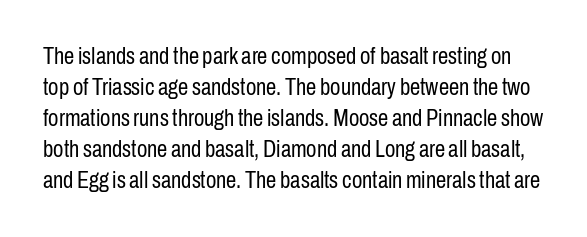
{"italic": "no", "bold": "no", "underline": "no", "line_spacing": "normal", "line_spacing_ratio": 1.35, "letter_spacing": "normal", "letter_spacing_em": 0.0, "glyph_px": 23}
